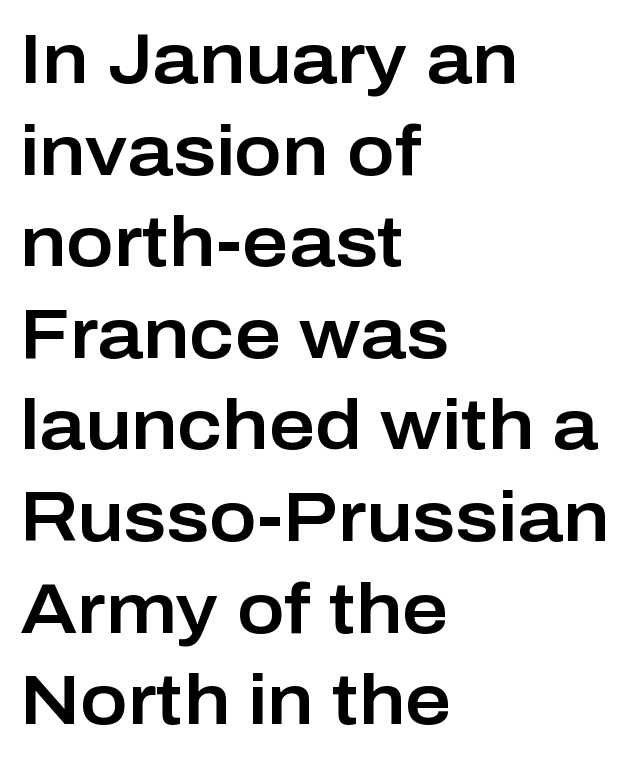
{"serif": "no", "italic": "no", "width": "normal", "stroke_contrast": "low", "x_height": "medium", "monospaced": "no", "underline": "no", "align": "left", "line_spacing": "normal", "line_spacing_ratio": 1.29, "letter_spacing": "normal", "letter_spacing_em": 0.0, "glyph_px": 71}
